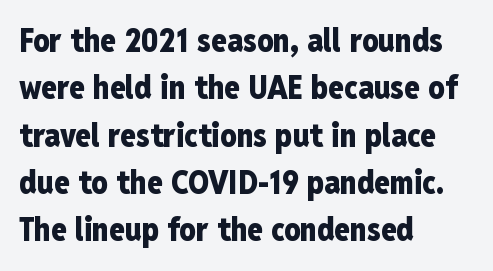
Q: Is the text bold? A: Yes.
Q: Is the text italic (slanted)? A: No, it is upright.
Q: Is the typeface a serif or a sans-serif typeface? A: Sans-serif.
Q: Is the text underlined? A: No.
Q: How is the paragraph aligned? A: Left-aligned.
Q: Is the spacing between letters normal or unusually wide? A: Normal.
Q: Is the spacing between lines tight, normal or loose? A: Normal.
Q: Width (condensed, normal, or wide)? A: Condensed.
Q: Stroke contrast? A: Low.
Q: x-height? A: Medium.
Q: Monospaced? A: No.
